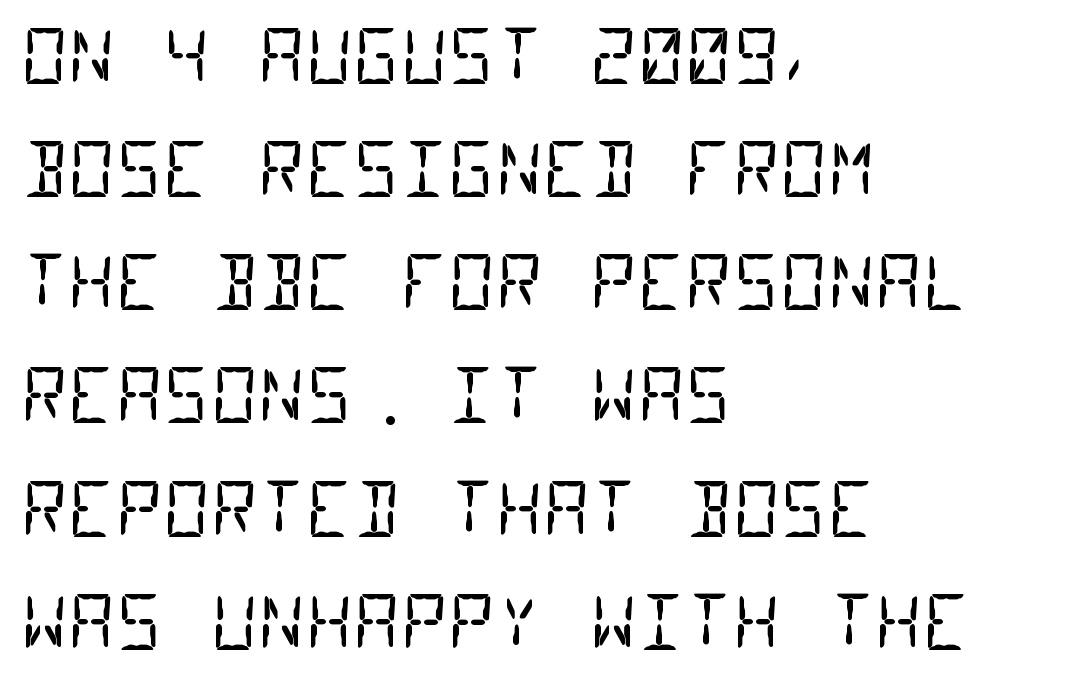
{"serif": "no", "bold": "no", "weight": "regular", "width": "condensed", "stroke_contrast": "low", "x_height": "large", "monospaced": "yes", "underline": "no", "align": "left", "line_spacing": "normal", "line_spacing_ratio": 1.55, "letter_spacing": "normal", "letter_spacing_em": 0.0, "glyph_px": 73}
